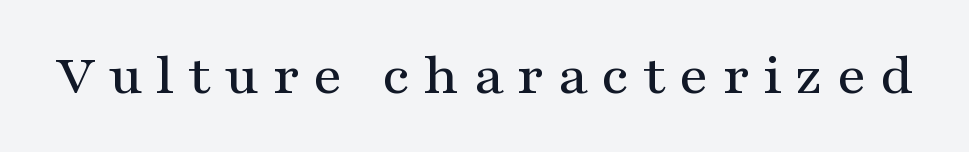
The image shows 59 px wide serif type, upright; set unusually wide letter spacing (+0.23 em), not underlined; medium stroke contrast and a medium x-height.
